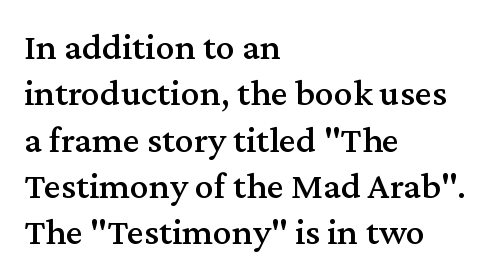
The image shows 38 px serif type, upright; set left-aligned, line spacing 1.22x, normal letter spacing, not underlined; medium stroke contrast and a medium x-height.
